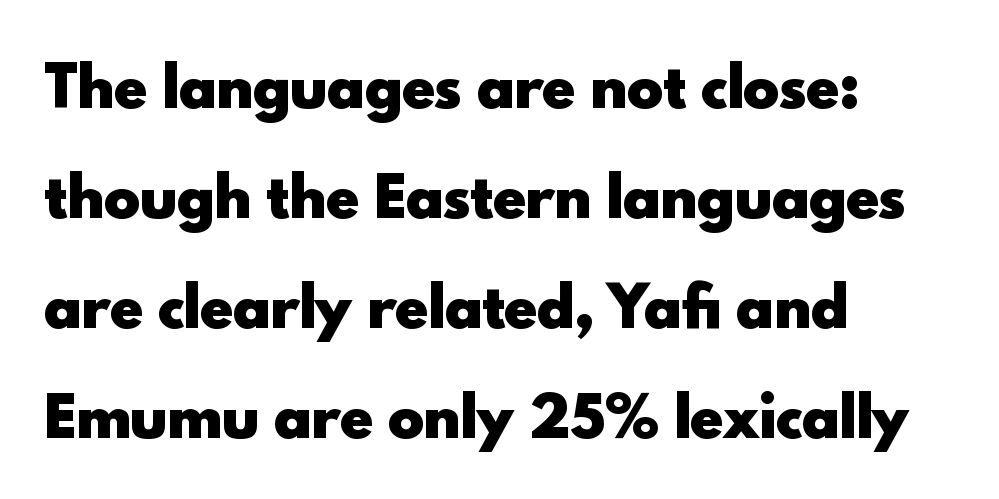
The image shows 55 px heavy sans-serif type, upright; set left-aligned, loose line spacing (2.0x), normal letter spacing, not underlined; a small x-height.
